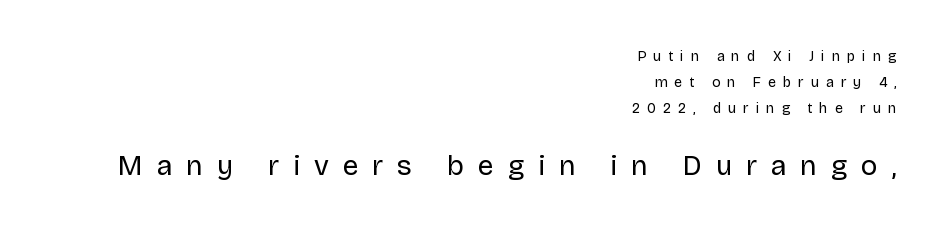
{"serif": "no", "italic": "no", "bold": "no", "weight": "regular", "width": "normal", "stroke_contrast": "low", "x_height": "large", "monospaced": "no", "underline": "no", "align": "right", "line_spacing_ratio": 1.87, "letter_spacing": "wide", "letter_spacing_em": 0.5, "larger_block": "second", "size_ratio": 2.0, "glyph_px": 28}
